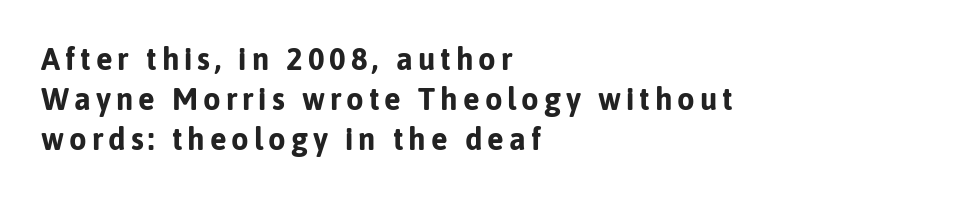
Q: Is the text bold? A: Yes.
Q: Is the text italic (slanted)? A: No, it is upright.
Q: Is the typeface a serif or a sans-serif typeface? A: Sans-serif.
Q: Is the text underlined? A: No.
Q: How is the paragraph aligned? A: Left-aligned.
Q: Is the spacing between lines tight, normal or loose? A: Normal.
Q: Width (condensed, normal, or wide)? A: Normal.
Q: Stroke contrast? A: Low.
Q: x-height? A: Medium.
Q: Monospaced? A: No.
